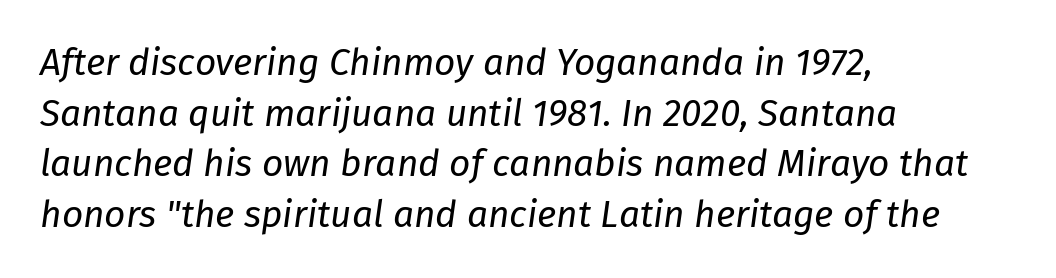
Q: Is the text bold? A: No.
Q: Is the text italic (slanted)? A: Yes, it leans right by about 8 degrees.
Q: Is the text underlined? A: No.
Q: How is the paragraph aligned? A: Left-aligned.
Q: Is the spacing between letters normal or unusually wide? A: Normal.
Q: Is the spacing between lines tight, normal or loose? A: Normal.
Q: Width (condensed, normal, or wide)? A: Normal.
Q: Stroke contrast? A: Low.
Q: x-height? A: Medium.
Q: Monospaced? A: No.
